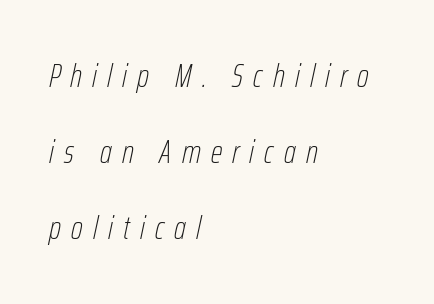
Short and long lines alike share a common starting point at left. Interline gaps are noticeably wide in this sample. These glyphs show unthickened strokes, regular width or finer. In terms of posture, this sample is oblique.
